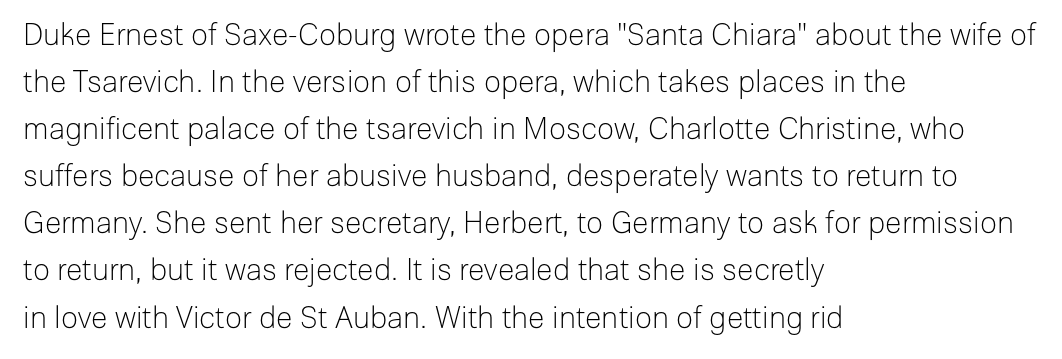
The image shows 30 px light sans-serif type, upright; set left-aligned, normal line spacing (1.57x), normal letter spacing, not underlined; low stroke contrast and a medium x-height.
